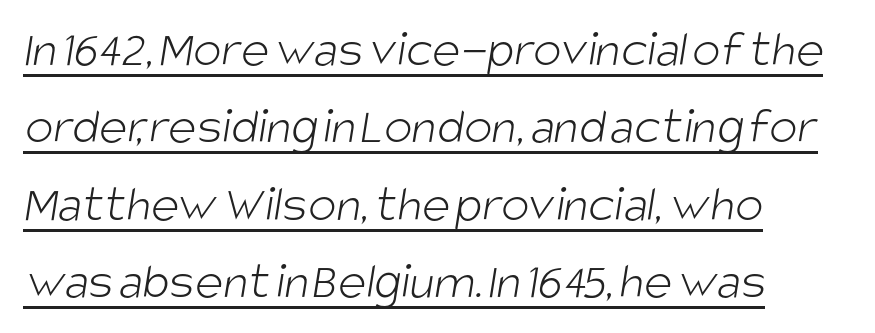
{"serif": "no", "bold": "no", "weight": "light", "width": "condensed", "stroke_contrast": "low", "x_height": "large", "monospaced": "no", "underline": "yes", "align": "left", "line_spacing": "normal", "line_spacing_ratio": 1.46, "letter_spacing": "normal", "letter_spacing_em": 0.0, "glyph_px": 53}
